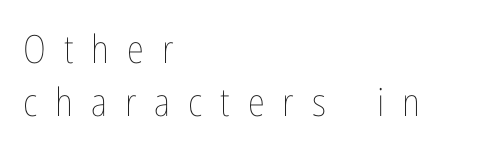
{"italic": "no", "bold": "no", "weight": "thin", "width": "condensed", "stroke_contrast": "low", "x_height": "medium", "monospaced": "no", "underline": "no", "align": "left", "line_spacing": "normal", "line_spacing_ratio": 1.37, "letter_spacing": "wide", "letter_spacing_em": 0.46, "glyph_px": 39}
